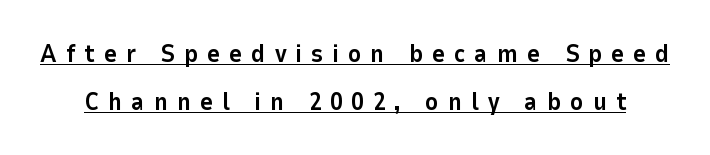
Every letter is thick-stroked: bold, no question. Summary of vertical rhythm: relaxed, with wide interline spacing. It's the straight-up-and-down kind of type. Tracking here is generous; glyphs stand well apart from one another. Each line of the rendering has a horizontal stroke beneath the glyphs.
